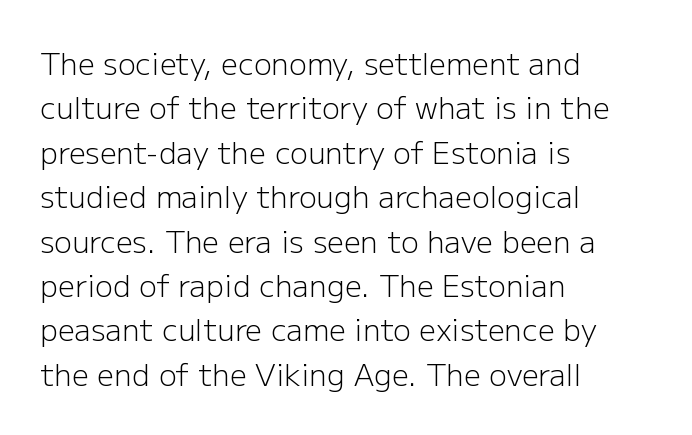
Q: Is the text bold? A: No.
Q: Is the text italic (slanted)? A: No, it is upright.
Q: Is the typeface a serif or a sans-serif typeface? A: Sans-serif.
Q: Is the text underlined? A: No.
Q: How is the paragraph aligned? A: Left-aligned.
Q: Is the spacing between letters normal or unusually wide? A: Normal.
Q: Is the spacing between lines tight, normal or loose? A: Normal.
Q: Width (condensed, normal, or wide)? A: Normal.
Q: Stroke contrast? A: Low.
Q: x-height? A: Medium.
Q: Monospaced? A: No.
